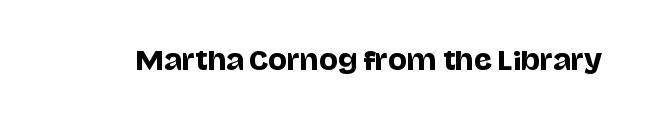
The image shows 25 px text type, upright; set normal letter spacing, not underlined.
